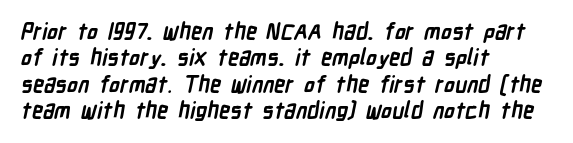
The image shows 22 px bold type; set left-aligned, line spacing 1.2x, normal letter spacing, not underlined.
